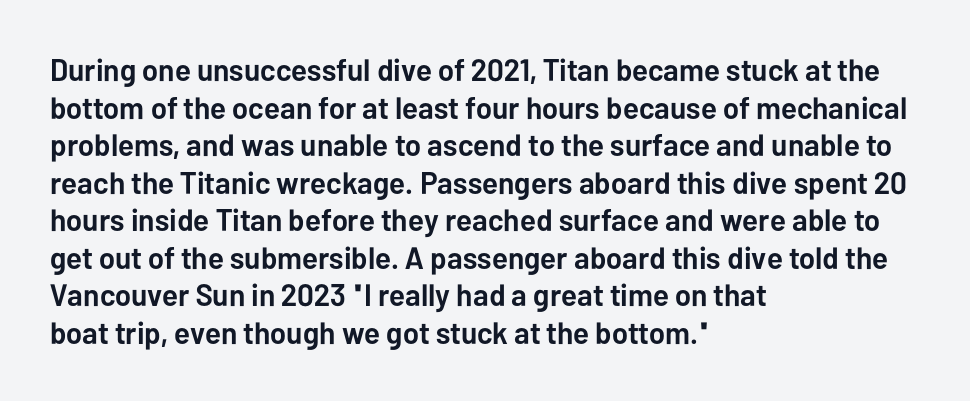
{"serif": "no", "italic": "no", "bold": "yes", "weight": "semibold", "width": "normal", "stroke_contrast": "low", "x_height": "medium", "monospaced": "no", "underline": "no", "align": "left", "line_spacing_ratio": 1.21, "letter_spacing": "normal", "letter_spacing_em": 0.0, "glyph_px": 31}
